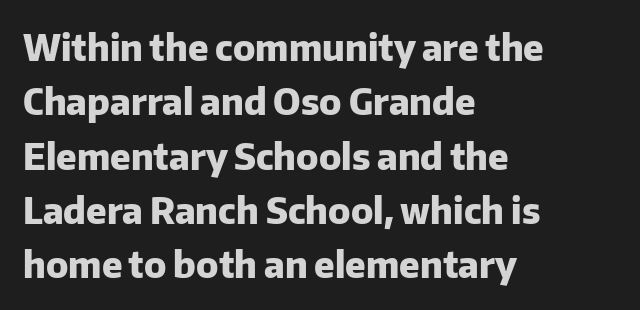
{"serif": "no", "italic": "no", "bold": "yes", "weight": "heavy", "width": "normal", "stroke_contrast": "low", "x_height": "medium", "monospaced": "no", "underline": "no", "align": "left", "line_spacing": "normal", "line_spacing_ratio": 1.51, "letter_spacing": "normal", "letter_spacing_em": 0.0, "glyph_px": 36}
